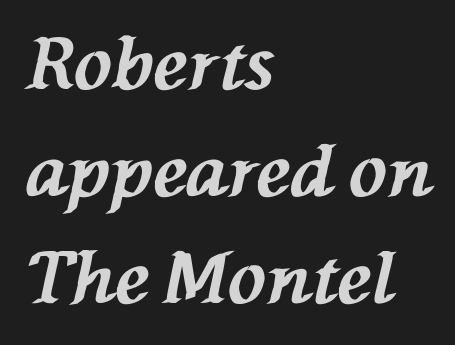
The passage shown has conventional tracking throughout. These lines carry a lot of weight — the face is fully bold. Notice how descenders clear the ascenders below comfortably — that's standard leading. An italicized treatment has been applied to the whole sample. You could not count columns in this text — the font is proportionally spaced.
